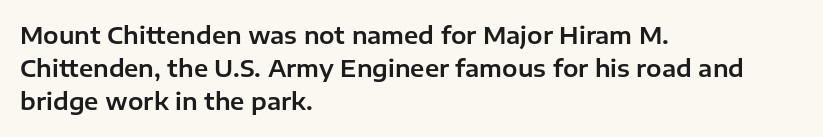
The image shows 23 px text type, upright; set left-aligned, normal line spacing (1.44x), normal letter spacing, not underlined.
